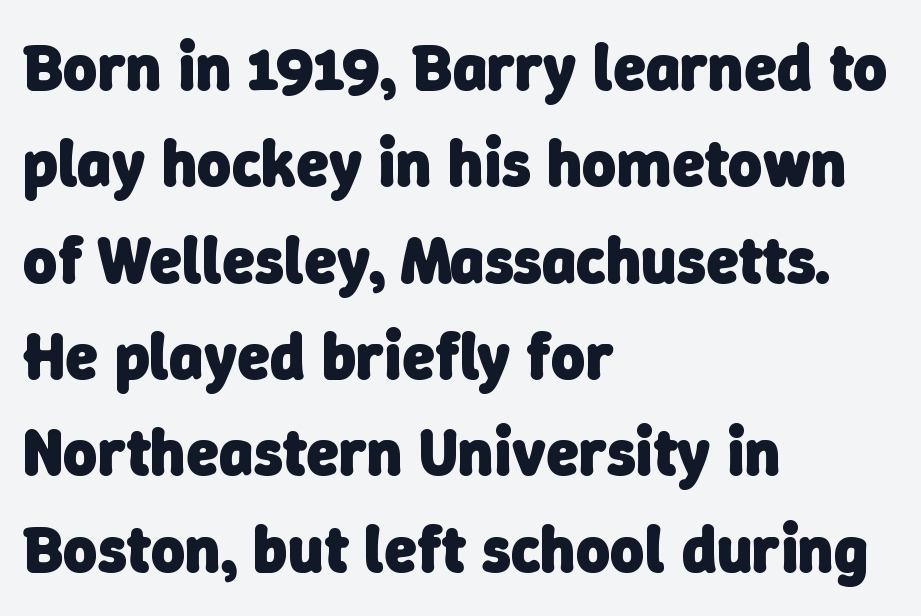
{"serif": "no", "bold": "yes", "weight": "heavy", "width": "normal", "stroke_contrast": "low", "x_height": "medium", "monospaced": "no", "underline": "no", "align": "left", "line_spacing": "normal", "line_spacing_ratio": 1.46, "letter_spacing": "normal", "letter_spacing_em": 0.0, "glyph_px": 66}
